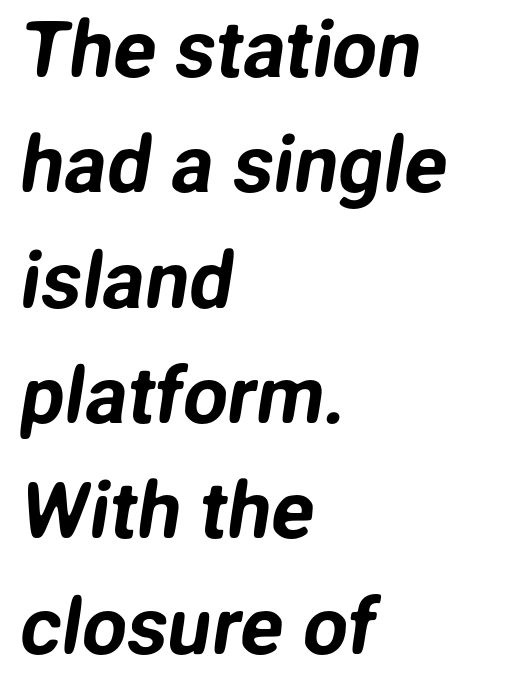
The image shows 79 px sans-serif type; set left-aligned, normal line spacing (1.46x), normal letter spacing, not underlined; low stroke contrast and a medium x-height.
